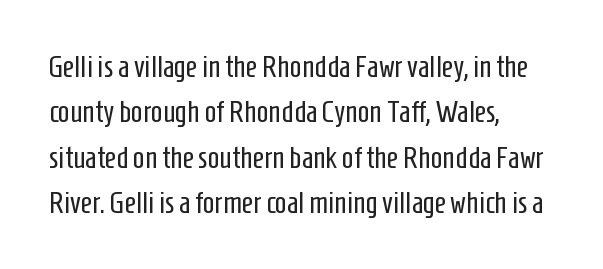
Q: Is the text bold? A: No.
Q: Is the text italic (slanted)? A: No, it is upright.
Q: Is the typeface a serif or a sans-serif typeface? A: Sans-serif.
Q: Is the text underlined? A: No.
Q: How is the paragraph aligned? A: Left-aligned.
Q: Is the spacing between letters normal or unusually wide? A: Normal.
Q: Is the spacing between lines tight, normal or loose? A: Normal.
Q: Width (condensed, normal, or wide)? A: Condensed.
Q: Stroke contrast? A: Low.
Q: x-height? A: Medium.
Q: Monospaced? A: No.
